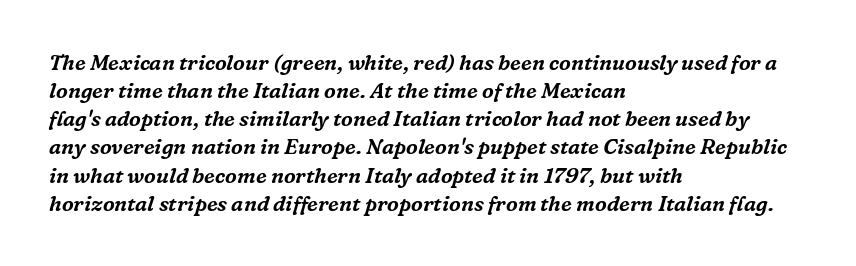
{"italic": "yes", "lean": "right", "slant_degrees": 16, "underline": "no", "align": "left", "line_spacing": "normal", "line_spacing_ratio": 1.34, "letter_spacing": "normal", "letter_spacing_em": 0.0, "glyph_px": 21}
